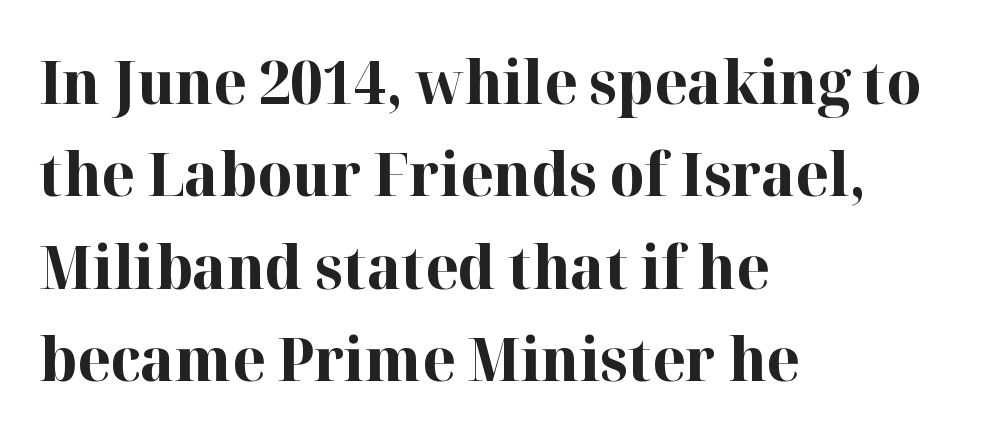
{"serif": "yes", "italic": "no", "bold": "yes", "weight": "bold", "width": "normal", "stroke_contrast": "high", "x_height": "medium", "monospaced": "no", "underline": "no", "align": "left", "line_spacing": "normal", "line_spacing_ratio": 1.54, "letter_spacing": "normal", "letter_spacing_em": 0.0, "glyph_px": 60}
